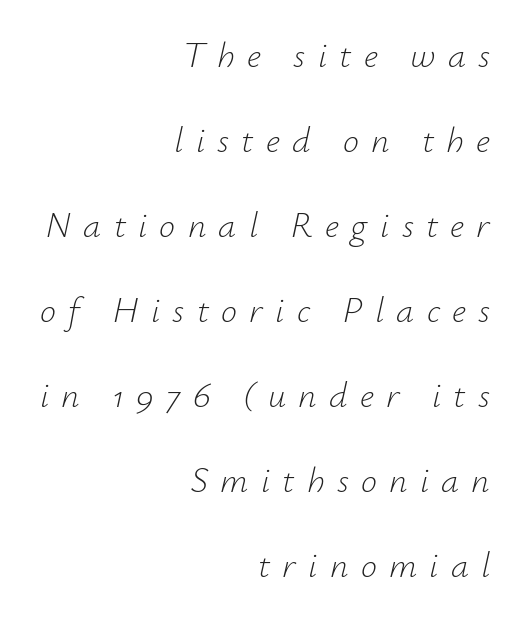
The image shows 36 px light type, italic (leaning right); set right-aligned, loose line spacing (2.36x), unusually wide letter spacing (+0.34 em), not underlined; low stroke contrast and a small x-height.
